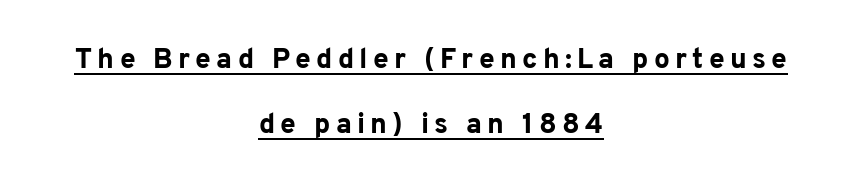
The image shows 28 px bold sans-serif type, upright; set centered, loose line spacing (2.32x), underlined; low stroke contrast and a medium x-height.
